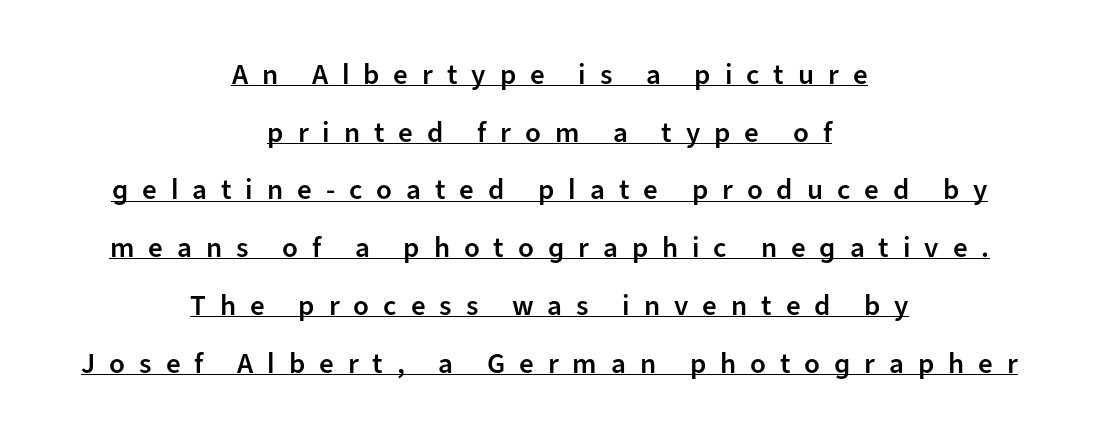
{"serif": "no", "italic": "no", "bold": "semi", "weight": "semibold", "width": "normal", "stroke_contrast": "low", "x_height": "medium", "monospaced": "no", "underline": "yes", "align": "center", "line_spacing": "loose", "line_spacing_ratio": 1.99, "letter_spacing": "wide", "letter_spacing_em": 0.48, "glyph_px": 29}
